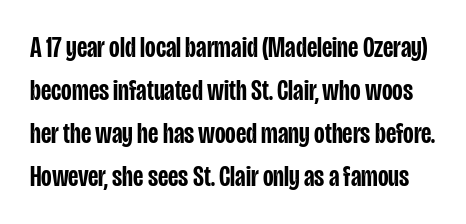
The image shows 29 px semibold, condensed sans-serif type, upright; set normal line spacing (1.48x), normal letter spacing, not underlined; low stroke contrast and a large x-height.
